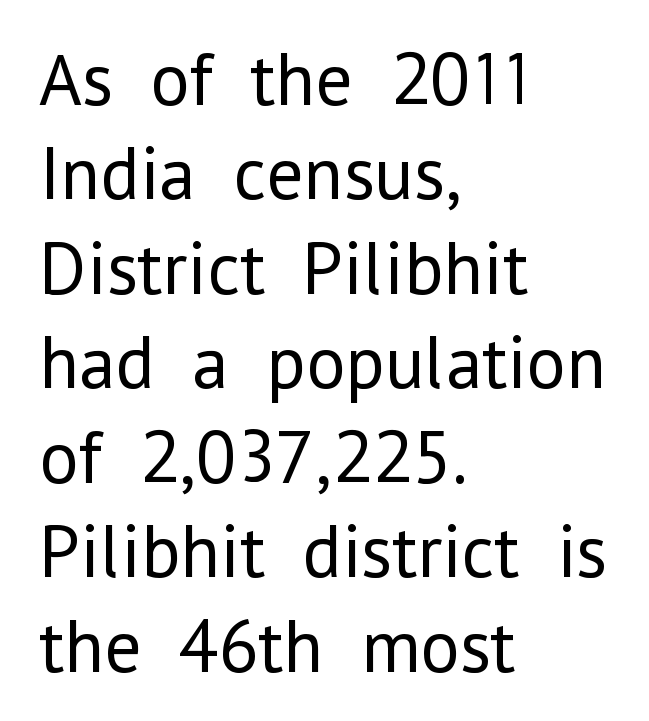
{"serif": "no", "italic": "no", "bold": "no", "weight": "regular", "width": "normal", "stroke_contrast": "low", "x_height": "medium", "monospaced": "no", "underline": "no", "align": "left", "line_spacing": "normal", "line_spacing_ratio": 1.26, "letter_spacing": "normal", "letter_spacing_em": 0.0, "glyph_px": 75}
